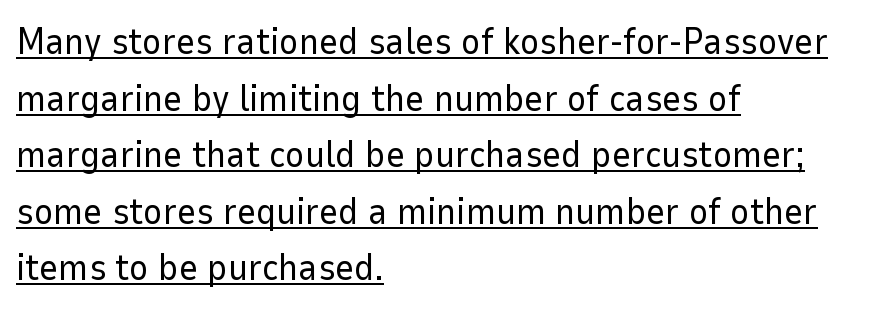
The image shows 37 px regular-weight sans-serif type, upright; set left-aligned, normal line spacing (1.53x), normal letter spacing, underlined; low stroke contrast and a medium x-height.
